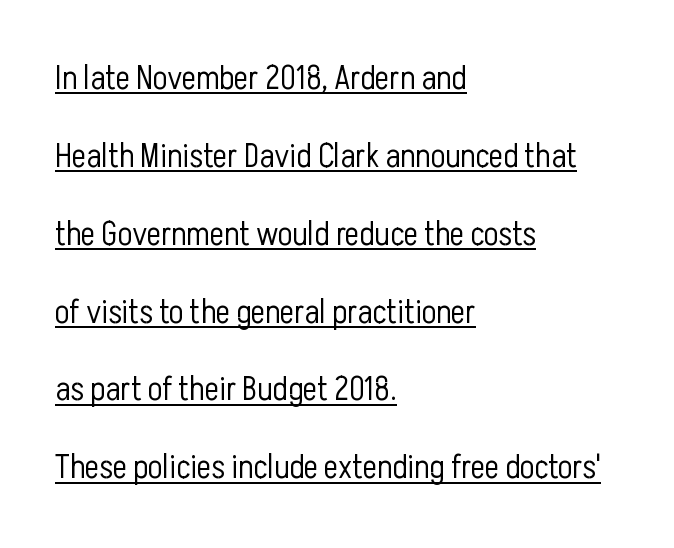
The image shows 34 px light, condensed sans-serif type, upright; set left-aligned, loose line spacing (2.29x), normal letter spacing, underlined; low stroke contrast and a medium x-height.
